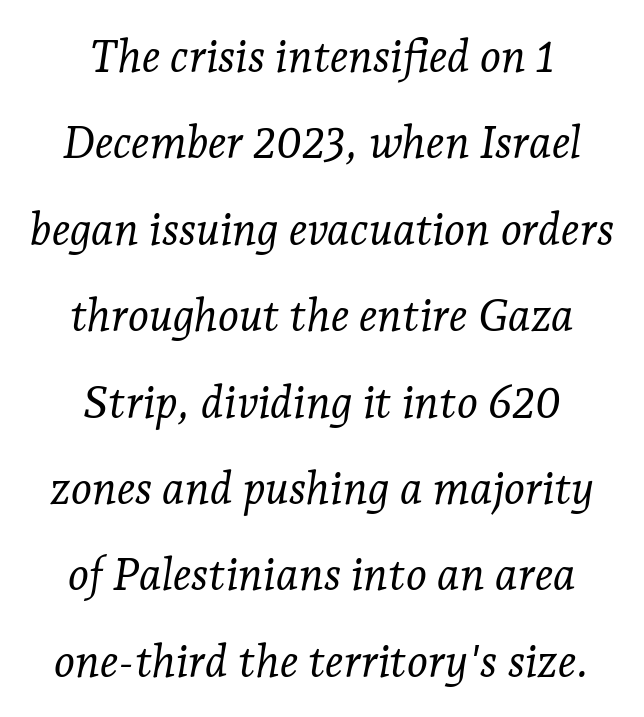
Q: Is the text bold? A: No.
Q: Is the text italic (slanted)? A: Yes, it leans right by about 7 degrees.
Q: Is the typeface a serif or a sans-serif typeface? A: Serif.
Q: Is the text underlined? A: No.
Q: How is the paragraph aligned? A: Centered.
Q: Is the spacing between letters normal or unusually wide? A: Normal.
Q: Is the spacing between lines tight, normal or loose? A: Loose.
Q: Width (condensed, normal, or wide)? A: Normal.
Q: Stroke contrast? A: Low.
Q: x-height? A: Medium.
Q: Monospaced? A: No.
